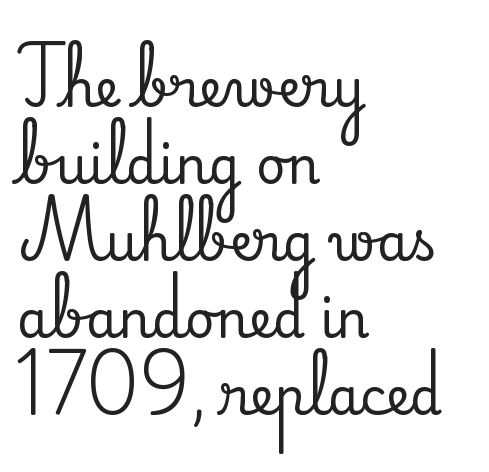
Q: Is the text italic (slanted)? A: No, it is upright.
Q: Is the typeface a serif or a sans-serif typeface? A: Serif.
Q: Is the text underlined? A: No.
Q: How is the paragraph aligned? A: Left-aligned.
Q: Is the spacing between letters normal or unusually wide? A: Normal.
Q: Is the spacing between lines tight, normal or loose? A: Normal.
Q: Width (condensed, normal, or wide)? A: Normal.
Q: Stroke contrast? A: Medium.
Q: x-height? A: Small.
Q: Monospaced? A: No.
